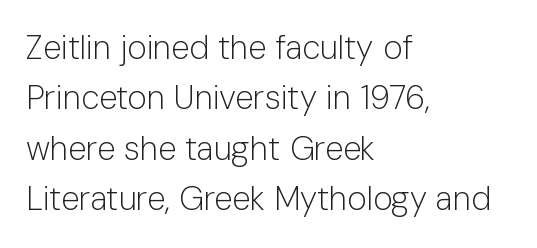
The image shows 33 px light sans-serif type, upright; set left-aligned, normal line spacing (1.53x), normal letter spacing, not underlined; low stroke contrast and a medium x-height.
